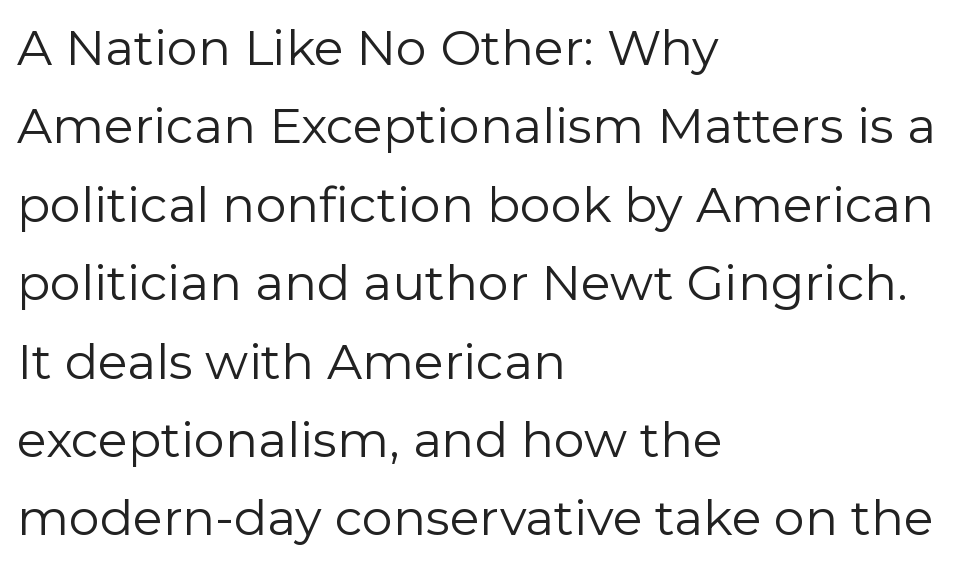
Looks like regular typesetting: each glyph gets only the width it needs. These lines are composed in type without serifs. Characters follow at the spacing the type designer built in. A quiet, ordinary-to-light weight characterises the typeface. Regular leading. Glance below the letters and you will spot only blank space.
